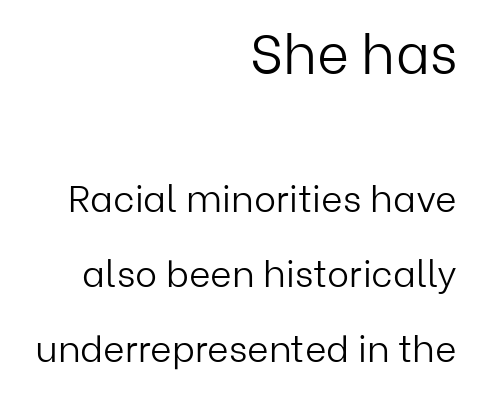
{"serif": "no", "italic": "no", "bold": "no", "weight": "light", "width": "normal", "stroke_contrast": "low", "x_height": "medium", "monospaced": "no", "underline": "no", "align": "right", "line_spacing": "loose", "line_spacing_ratio": 2.02, "letter_spacing": "normal", "letter_spacing_em": 0.0, "larger_block": "first", "size_ratio": 1.49, "glyph_px": 55}
